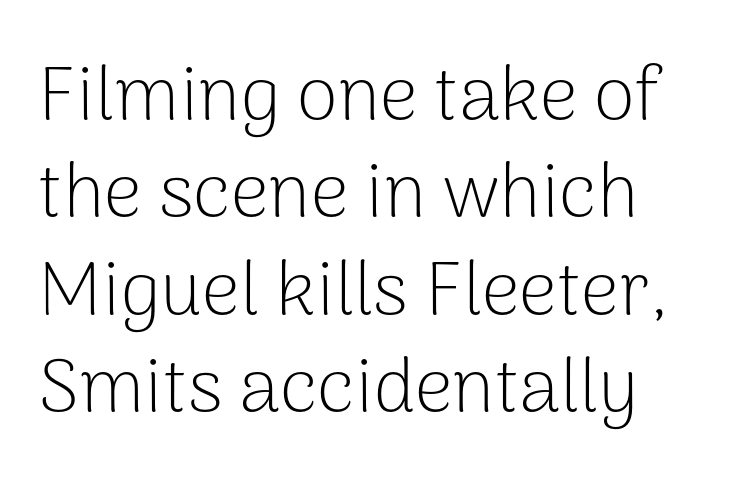
The image shows 75 px light sans-serif type, upright; set left-aligned, normal line spacing (1.3x), normal letter spacing, not underlined; low stroke contrast and a medium x-height.
